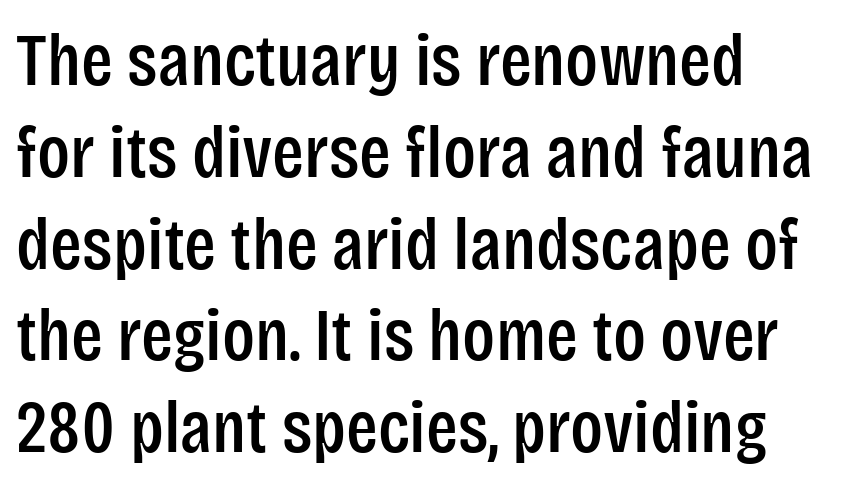
Q: Is the text italic (slanted)? A: No, it is upright.
Q: Is the typeface a serif or a sans-serif typeface? A: Sans-serif.
Q: Is the text underlined? A: No.
Q: How is the paragraph aligned? A: Left-aligned.
Q: Is the spacing between letters normal or unusually wide? A: Normal.
Q: Width (condensed, normal, or wide)? A: Condensed.
Q: Stroke contrast? A: Low.
Q: x-height? A: Large.
Q: Monospaced? A: No.
